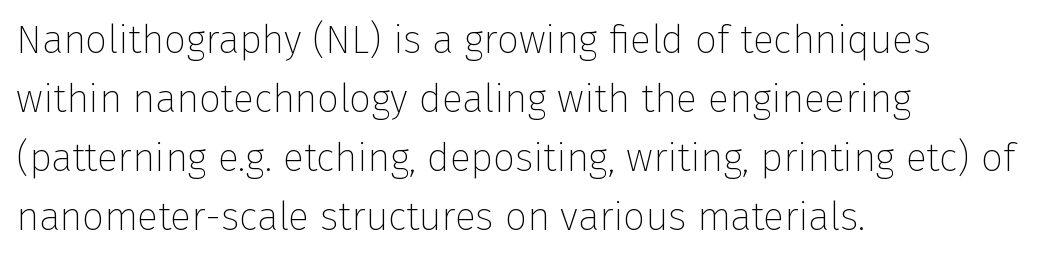
The image shows 39 px thin sans-serif type, upright; set left-aligned, normal line spacing (1.51x), normal letter spacing, not underlined; low stroke contrast and a medium x-height.
